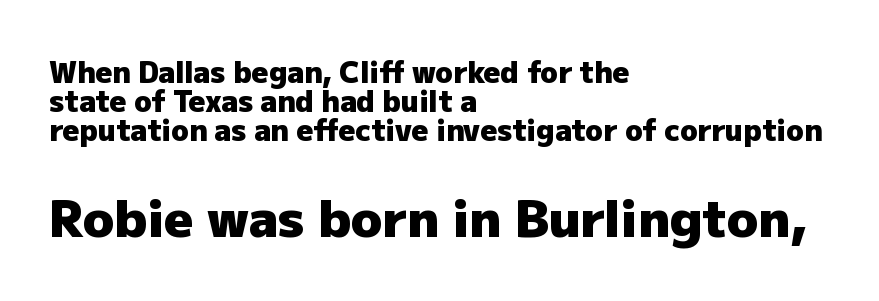
{"serif": "no", "italic": "no", "bold": "yes", "weight": "heavy", "width": "normal", "stroke_contrast": "low", "x_height": "medium", "monospaced": "no", "underline": "no", "align": "left", "line_spacing": "tight", "line_spacing_ratio": 1.0, "letter_spacing": "normal", "letter_spacing_em": 0.0, "larger_block": "second", "size_ratio": 1.76, "glyph_px": 51}
